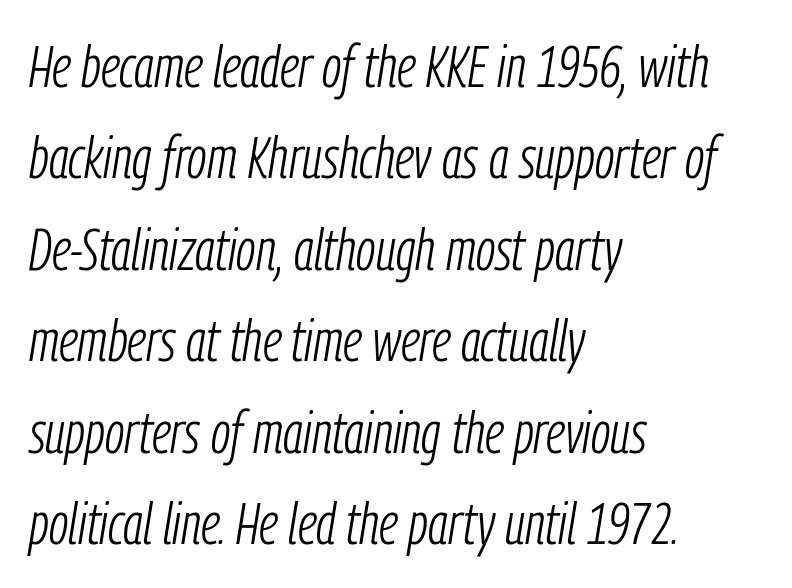
{"italic": "yes", "lean": "right", "slant_degrees": 9, "bold": "no", "weight": "light", "width": "condensed", "stroke_contrast": "low", "x_height": "medium", "monospaced": "no", "underline": "no", "align": "left", "line_spacing": "normal", "line_spacing_ratio": 1.55, "letter_spacing": "normal", "letter_spacing_em": 0.0, "glyph_px": 59}
